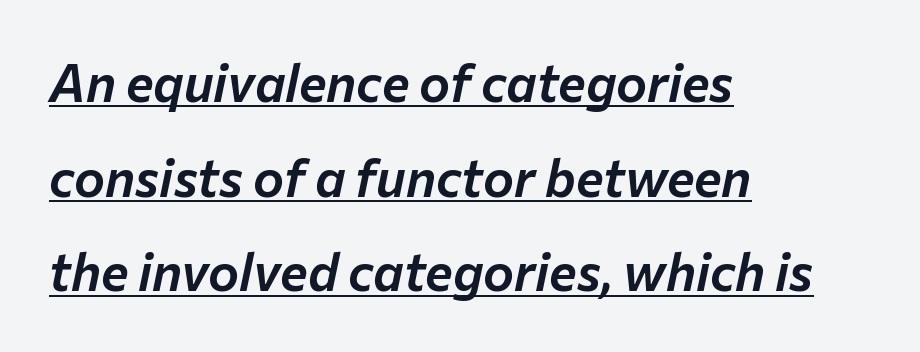
Q: Is the text italic (slanted)? A: Yes, it leans right by about 12 degrees.
Q: Is the text underlined? A: Yes.
Q: How is the paragraph aligned? A: Left-aligned.
Q: Is the spacing between letters normal or unusually wide? A: Normal.
Q: Width (condensed, normal, or wide)? A: Normal.
Q: Stroke contrast? A: Low.
Q: x-height? A: Medium.
Q: Monospaced? A: No.
